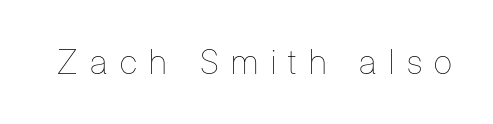
Q: Is the text bold? A: No.
Q: Is the text italic (slanted)? A: No, it is upright.
Q: Is the text underlined? A: No.
Q: Is the spacing between letters normal or unusually wide? A: Unusually wide.
Q: Width (condensed, normal, or wide)? A: Condensed.
Q: Stroke contrast? A: Low.
Q: x-height? A: Medium.
Q: Monospaced? A: No.
